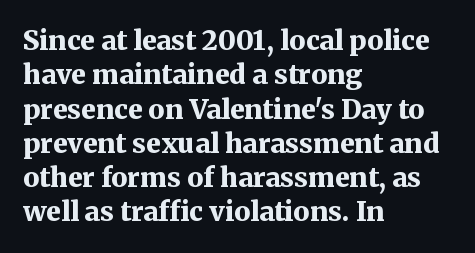
{"italic": "no", "bold": "yes", "underline": "no", "align": "left", "line_spacing": "normal", "line_spacing_ratio": 1.27, "letter_spacing": "normal", "letter_spacing_em": 0.0, "glyph_px": 27}
